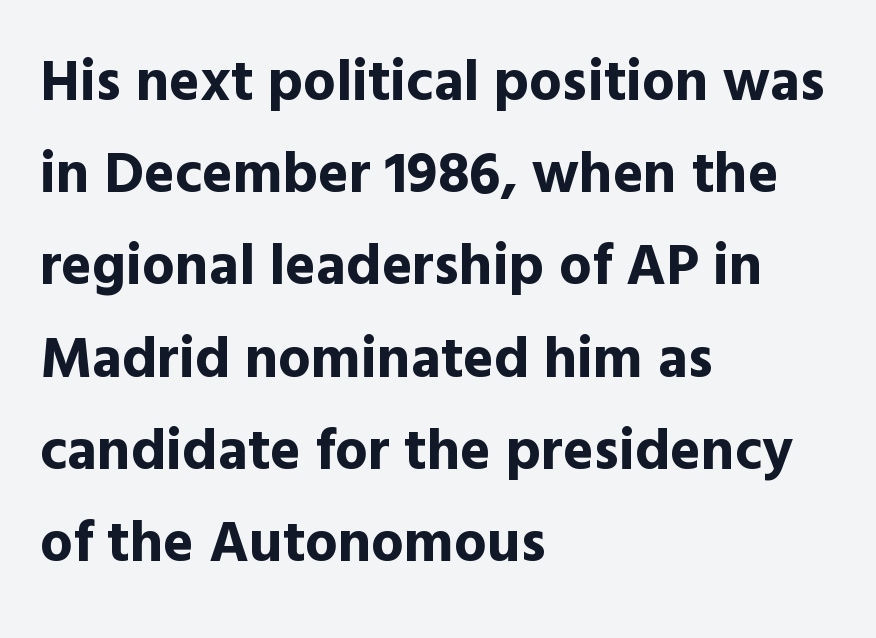
The image shows 58 px bold sans-serif type, upright; set left-aligned, normal line spacing (1.59x), normal letter spacing, not underlined; a medium x-height.
